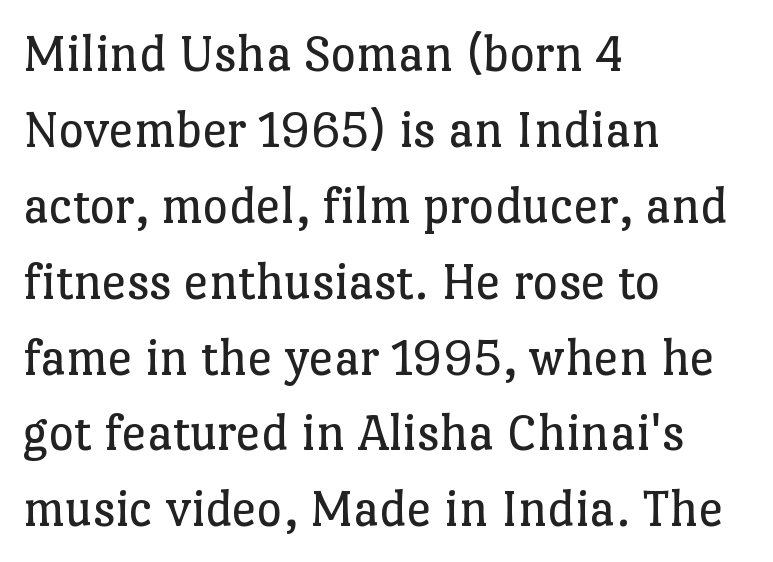
The image shows 55 px regular-weight serif type, upright; set left-aligned, normal line spacing (1.38x), normal letter spacing, not underlined; low stroke contrast and a medium x-height.
